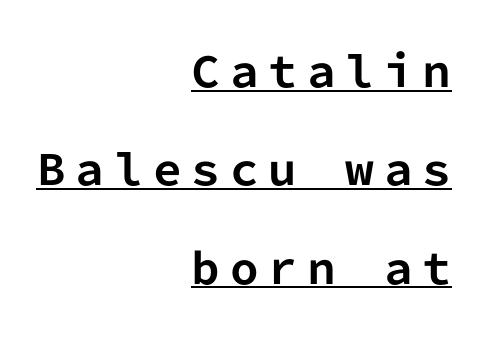
{"serif": "no", "italic": "no", "bold": "yes", "weight": "bold", "width": "normal", "stroke_contrast": "low", "x_height": "medium", "monospaced": "yes", "underline": "yes", "align": "right", "line_spacing": "loose", "line_spacing_ratio": 2.4, "letter_spacing": "wide", "letter_spacing_em": 0.24, "glyph_px": 41}
